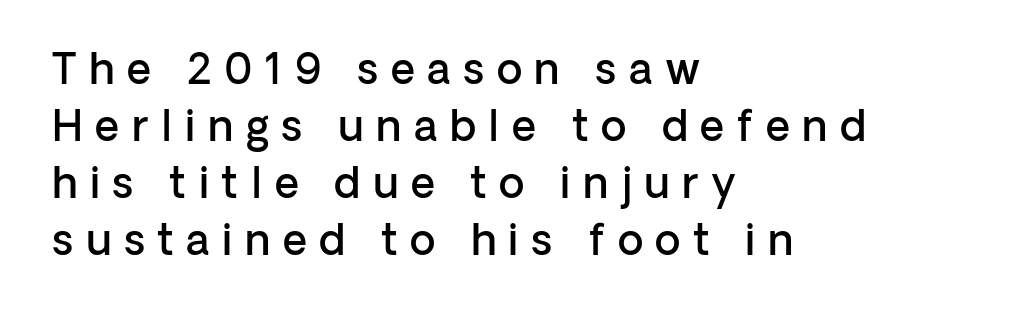
A fair bit of extra ink — the face is semibold, not bold. I'd call this a sans setting — the letters go barefoot. Is this a fixed-width face? No — the glyphs have proportional, varying widths. Leading matches the norm, producing a regular column. In CSS terms this would be text-align: left. Honestly, the letter spacing is so wide it's the main thing you notice.
